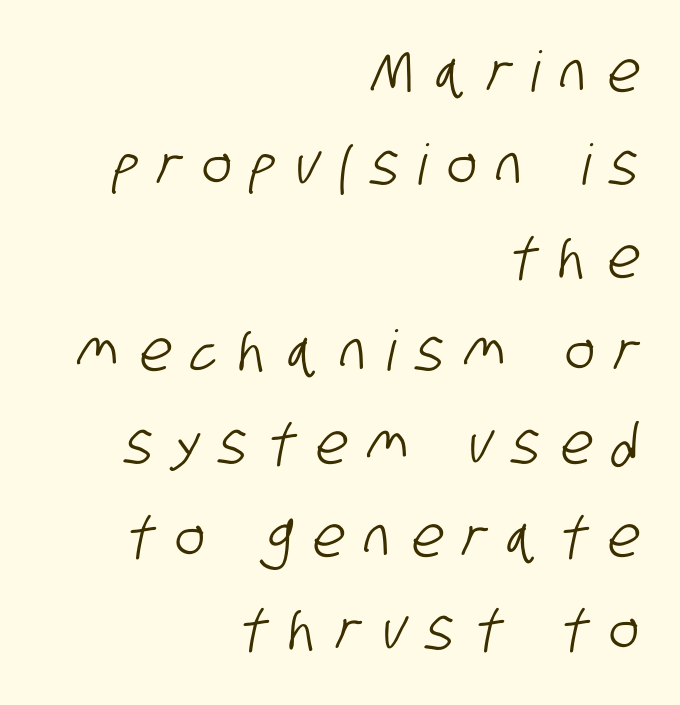
One glance says typical: line gaps are just what's usual. Character widths vary here, with narrow letters taking less room than wide ones. Bare-footed words on every line. Short note: letters widely spaced.
